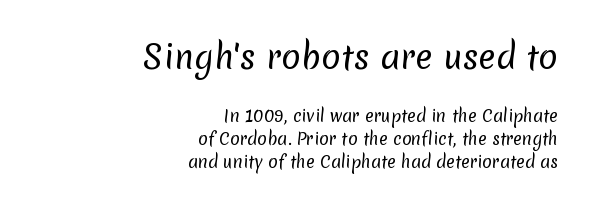
Q: Is the text bold? A: No.
Q: Is the typeface a serif or a sans-serif typeface? A: Sans-serif.
Q: Is the text underlined? A: No.
Q: How is the paragraph aligned? A: Right-aligned.
Q: Is the spacing between letters normal or unusually wide? A: Normal.
Q: Is the spacing between lines tight, normal or loose? A: Normal.
Q: Which block of text is set in a larger size, the first (top) or the second (bottom)? A: The first (top) one.
Q: Width (condensed, normal, or wide)? A: Normal.
Q: Stroke contrast? A: Low.
Q: x-height? A: Medium.
Q: Monospaced? A: No.
